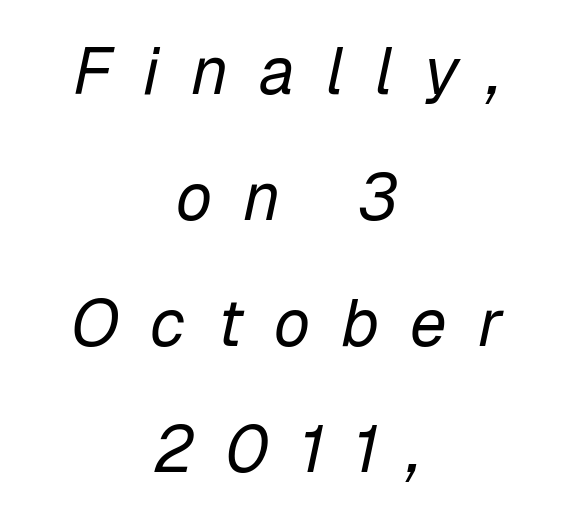
The image shows 66 px regular-weight type, italic (leaning right); set centered, loose line spacing (1.91x), unusually wide letter spacing (+0.47 em), not underlined; low stroke contrast and a medium x-height.
